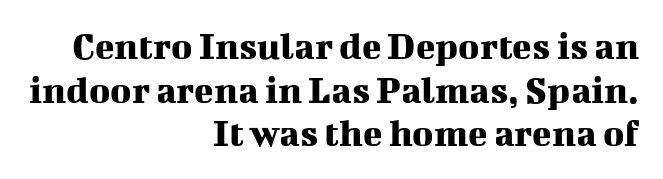
The face used here is rendered with its standard letterfit. You can tell it's not italic because the verticals are truly vertical. Where is the straight margin? On the right. Descenders are the only things crossing below the line. What kind of face is this? One with serifs.
